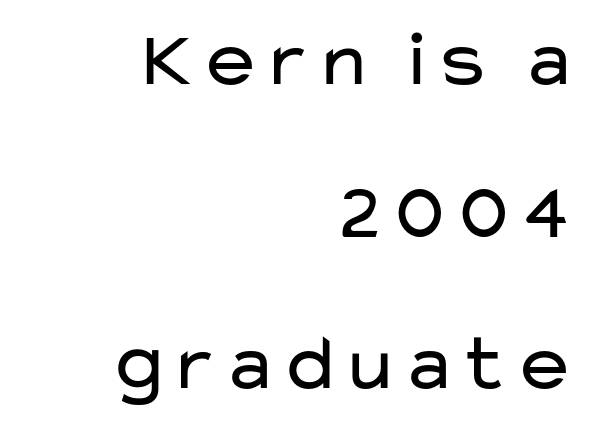
Q: Is the text bold? A: No.
Q: Is the text italic (slanted)? A: No, it is upright.
Q: Is the typeface a serif or a sans-serif typeface? A: Sans-serif.
Q: Is the text underlined? A: No.
Q: How is the paragraph aligned? A: Right-aligned.
Q: Is the spacing between letters normal or unusually wide? A: Normal.
Q: Is the spacing between lines tight, normal or loose? A: Loose.
Q: Width (condensed, normal, or wide)? A: Wide.
Q: Stroke contrast? A: Low.
Q: x-height? A: Medium.
Q: Monospaced? A: No.
